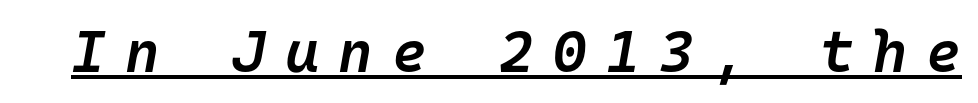
Honestly, the underline is the first thing you notice here. The letters are spread apart with noticeably loose tracking. Emphasis by weight is partial: semibold. These lines are rendered in a fixed-pitch font.
